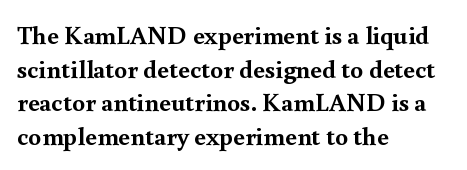
{"italic": "no", "bold": "yes", "underline": "no", "align": "left", "line_spacing": "normal", "line_spacing_ratio": 1.29, "letter_spacing": "normal", "letter_spacing_em": 0.0, "glyph_px": 26}
